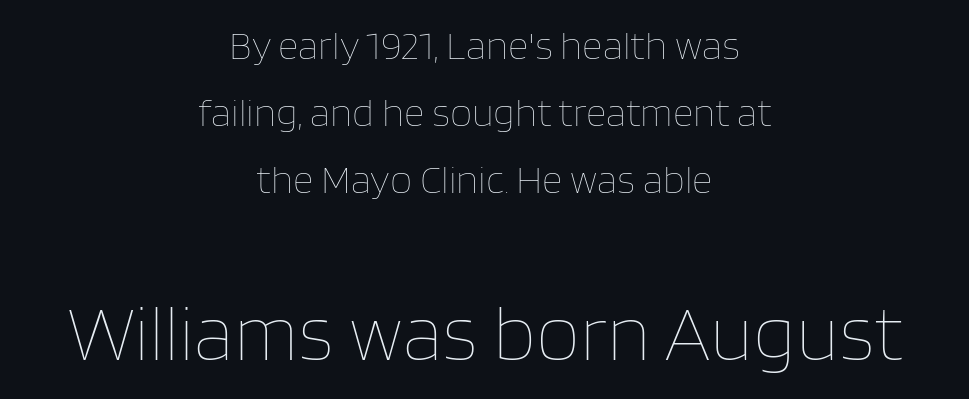
Notice how the passage keeps no hard edge, just a central spine. Proportional: the letters do not fall into vertical columns. The passage shown begins with its smaller block and ends with its larger one. Weight: regular or lighter. A typesetter would mark this as roman, not italic.
